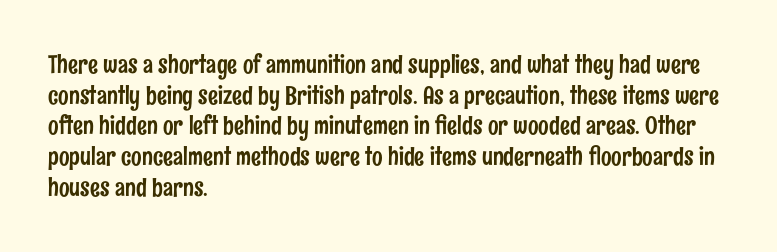
{"italic": "no", "underline": "no", "align": "left", "line_spacing_ratio": 1.23, "letter_spacing": "normal", "letter_spacing_em": 0.0, "glyph_px": 25}
